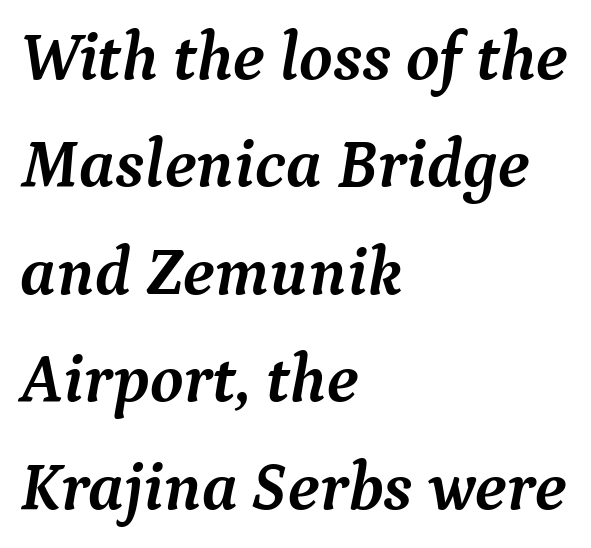
{"serif": "yes", "italic": "yes", "lean": "right", "slant_degrees": 9, "bold": "yes", "weight": "semibold", "width": "normal", "stroke_contrast": "medium", "x_height": "medium", "monospaced": "no", "underline": "no", "align": "left", "line_spacing": "normal", "line_spacing_ratio": 1.58, "letter_spacing": "normal", "letter_spacing_em": 0.0, "glyph_px": 68}
